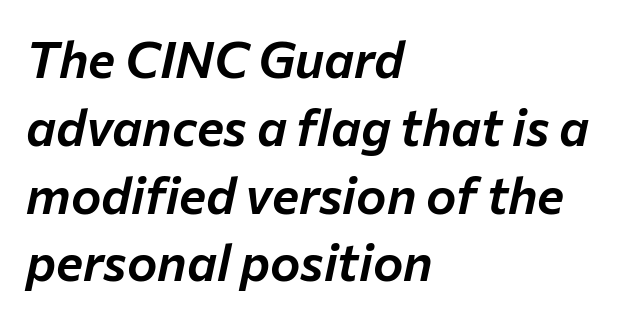
{"italic": "yes", "lean": "right", "slant_degrees": 12, "width": "normal", "stroke_contrast": "low", "x_height": "medium", "monospaced": "no", "underline": "no", "align": "left", "line_spacing": "normal", "line_spacing_ratio": 1.33, "letter_spacing": "normal", "letter_spacing_em": 0.0, "glyph_px": 51}
